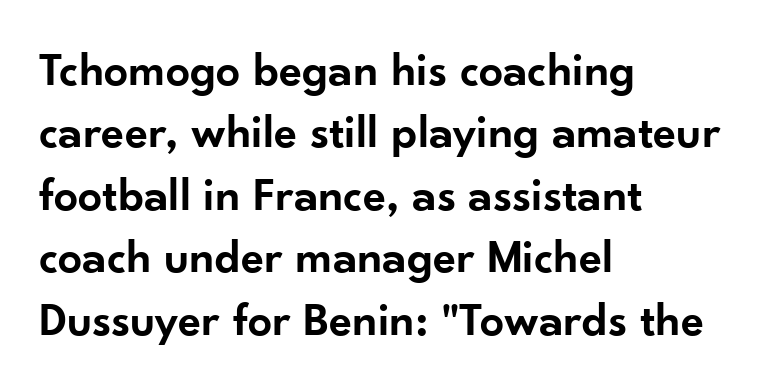
The typesetter chose a ragged-right arrangement here. The zone under the glyphs is completely vacant. Observe the ordinary spacing: letters are neighbours, not strangers. Tall strokes in this sample are plumb rather than angled. Is this a sans? Yes — the strokes have no serifs.
